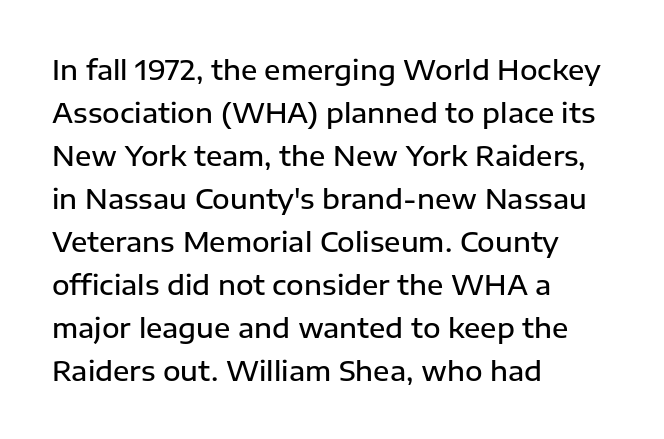
{"italic": "no", "bold": "semi", "underline": "no", "align": "left", "line_spacing": "normal", "line_spacing_ratio": 1.59, "letter_spacing": "normal", "letter_spacing_em": 0.0, "glyph_px": 27}
